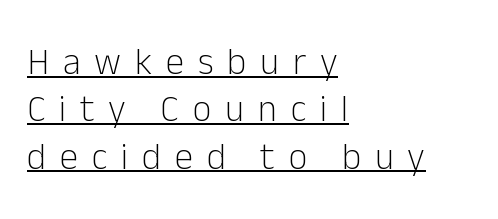
The image shows 37 px light sans-serif type, upright; set left-aligned, normal line spacing (1.28x), unusually wide letter spacing (+0.37 em), underlined; low stroke contrast and a medium x-height.
